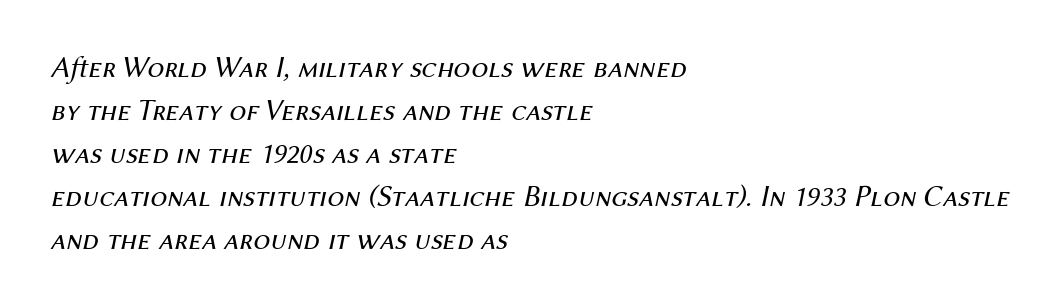
Q: Is the text bold? A: No.
Q: Is the text italic (slanted)? A: Yes, it leans right by about 12 degrees.
Q: Is the text underlined? A: No.
Q: How is the paragraph aligned? A: Left-aligned.
Q: Is the spacing between letters normal or unusually wide? A: Normal.
Q: Is the spacing between lines tight, normal or loose? A: Normal.
Q: Width (condensed, normal, or wide)? A: Normal.
Q: Stroke contrast? A: Medium.
Q: x-height? A: Medium.
Q: Monospaced? A: No.
